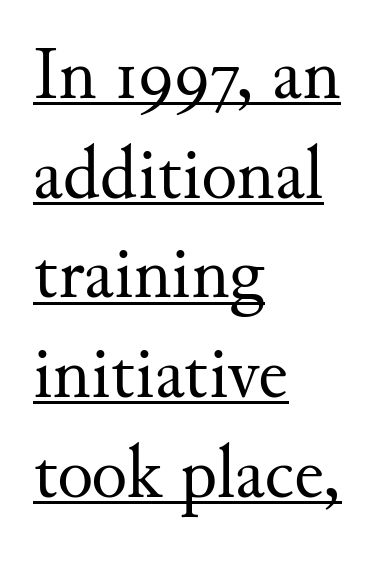
The rag falls on the right side of this text block. I'd call this a serif setting — the letters wear small feet. Weight: not bold — regular or lighter. Each letter keeps its own natural width here, so spacing adapts to shape.
